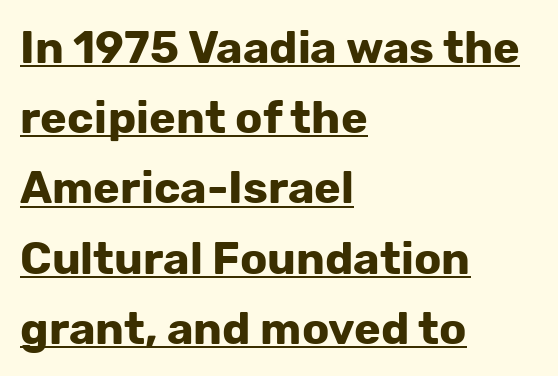
The characters look thick and weighty, a clear bold. The rendering uses a moderate line-height, typical for paragraphs. The setting favours the left margin, as ordinary paragraphs usually do. Does extra space separate the letters? No, they use regular spacing. A continuous stroke trails under the words, as in a hyperlink. Are there feet on the stems? There aren't — it's a sans.
